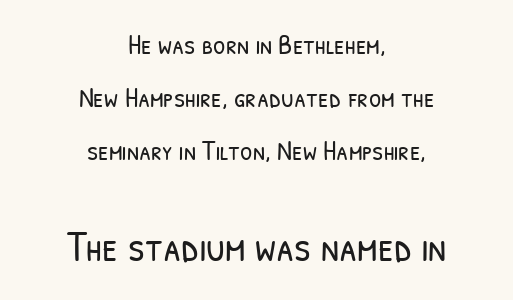
Does the type have serifs? No, each stem ends abruptly. Rows of type keep a wide berth in the vertical direction. The specimen omits any rule beneath the text block's lines. Look at the tracking — it's just the regular setting, nothing added. Two sizes are in play, and the larger belongs to the second block.
